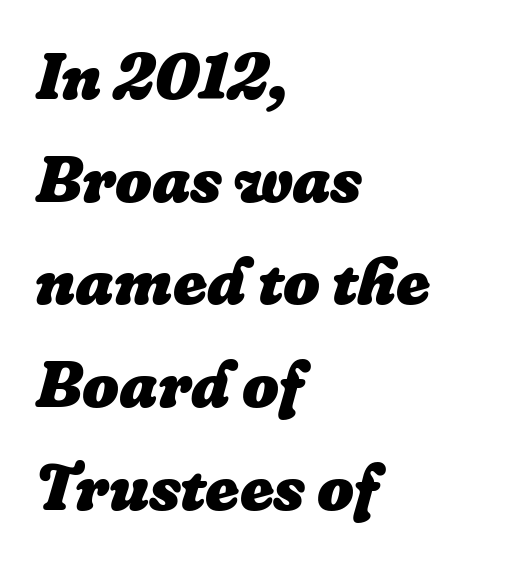
The image shows 65 px heavy type, italic (leaning right); set left-aligned, normal line spacing (1.58x), normal letter spacing, not underlined; low stroke contrast and a medium x-height.
